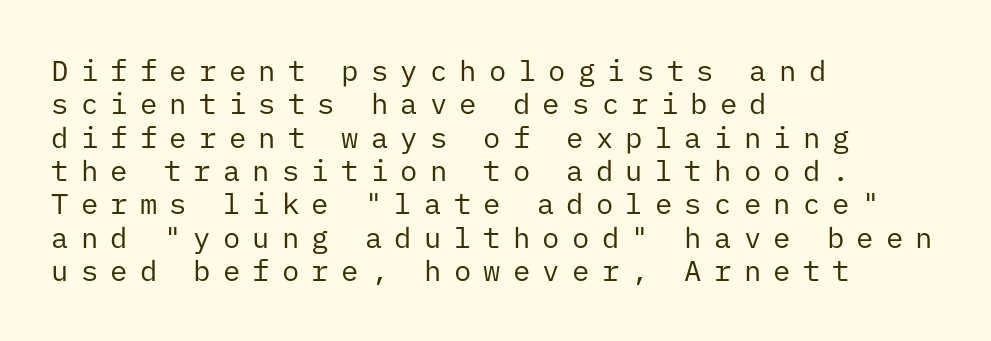
Very little white space separates one row of letters from the next. Do the letters lean? They stand straight. Students, note that the glyphs here are deliberately spaced far apart. Heft: none added — not bold.
